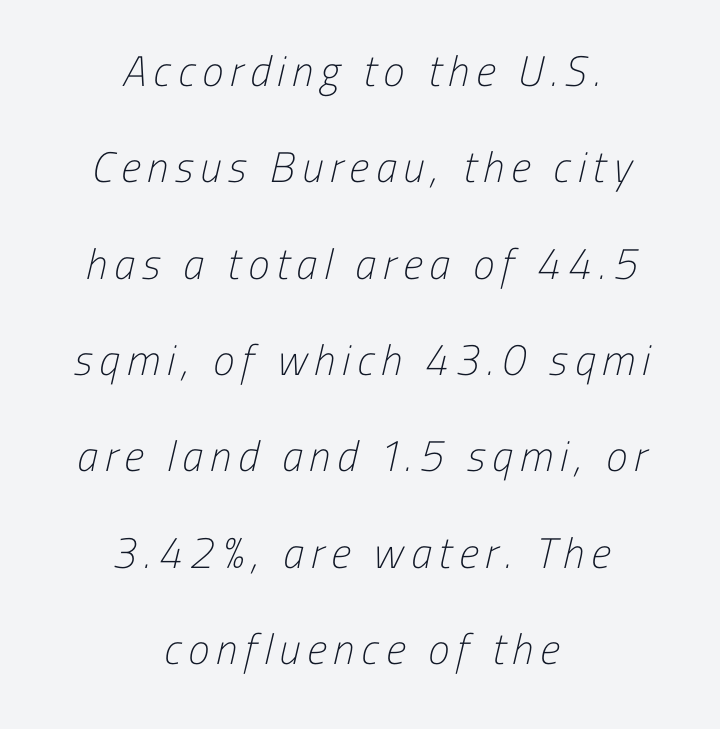
The image shows 43 px light, condensed sans-serif type; set centered, loose line spacing (2.24x), not underlined; low stroke contrast and a medium x-height.
